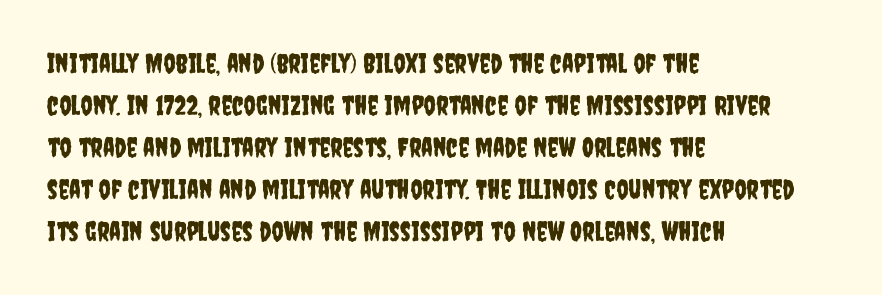
Quick note: underline off. The typesetter chose a ragged-right arrangement here. Posture: straight, roman, zero tilt. Leading: standard. Words appear dense and cohesive because spacing is normal.
